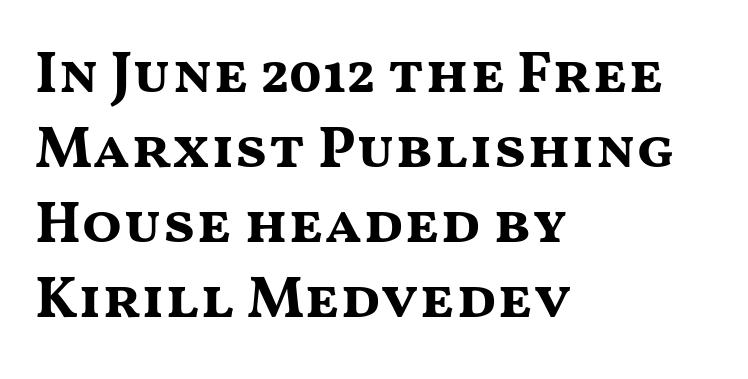
{"serif": "no", "italic": "no", "bold": "yes", "weight": "bold", "width": "wide", "stroke_contrast": "medium", "x_height": "medium", "monospaced": "no", "underline": "no", "align": "left", "line_spacing": "normal", "line_spacing_ratio": 1.27, "letter_spacing": "normal", "letter_spacing_em": 0.0, "glyph_px": 59}
